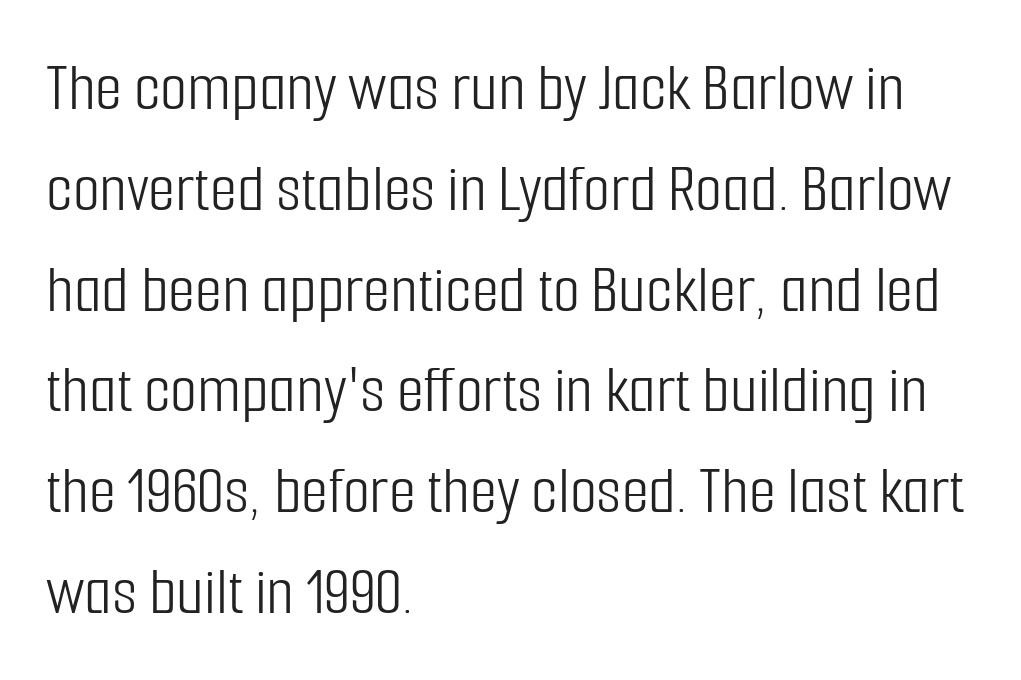
Q: Is the text bold? A: No.
Q: Is the text italic (slanted)? A: No, it is upright.
Q: Is the typeface a serif or a sans-serif typeface? A: Sans-serif.
Q: Is the text underlined? A: No.
Q: How is the paragraph aligned? A: Left-aligned.
Q: Is the spacing between letters normal or unusually wide? A: Normal.
Q: Is the spacing between lines tight, normal or loose? A: Normal.
Q: Width (condensed, normal, or wide)? A: Condensed.
Q: Stroke contrast? A: Low.
Q: x-height? A: Medium.
Q: Monospaced? A: No.
